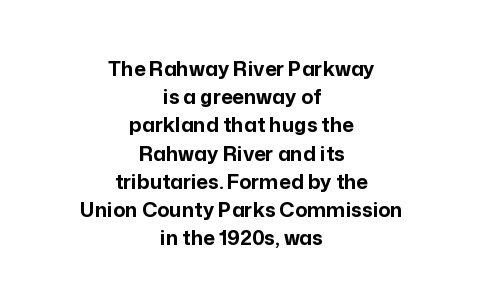
The image shows 20 px bold type, upright; set centered, normal line spacing (1.41x), normal letter spacing, not underlined.
